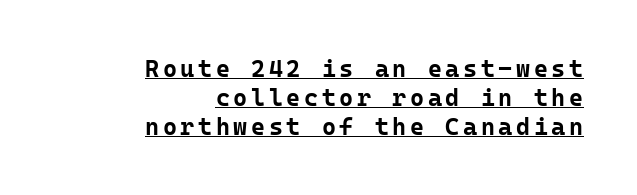
The image shows 24 px bold type, upright; set right-aligned, line spacing 1.2x, underlined.
